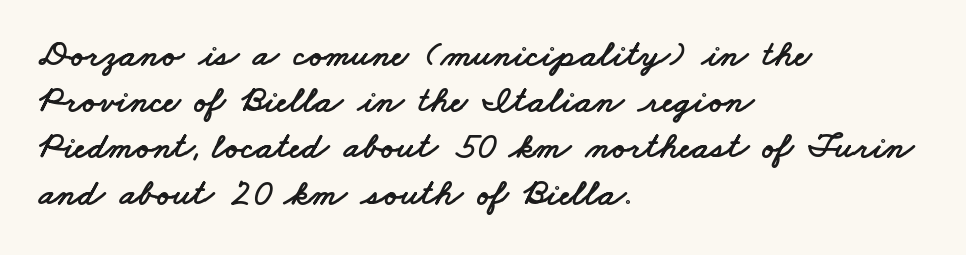
In terms of letterform style, serifs are entirely absent. Alignment: flush left. Has an underline been added? It has not. Character widths vary here, with narrow letters taking less room than wide ones.
